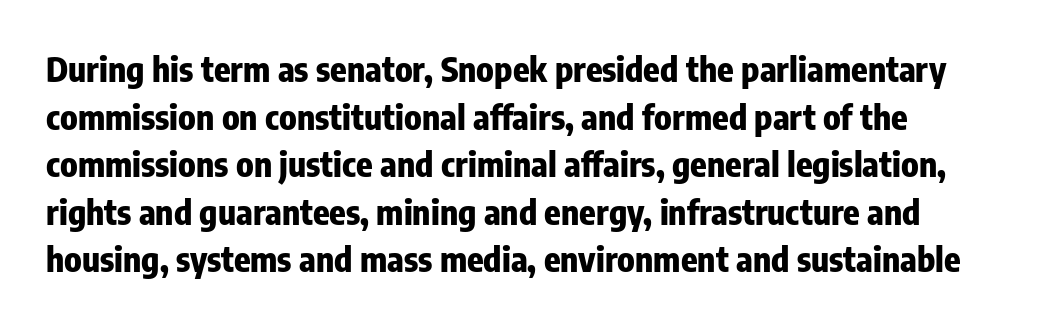
A clean baseline with only descenders dipping below it. The compositor pushed each line to the left boundary. The line-height multiplier appears to be the usual default. Ascenders rise straight up at ninety degrees. The face used here has the dense, thick strokes of a bold. The typeface chosen for these lines omits serifs.
